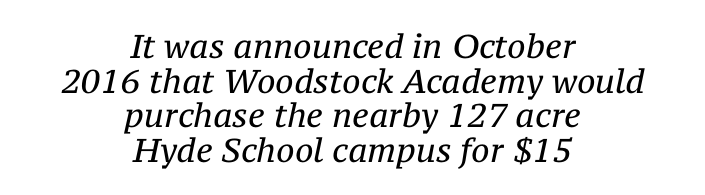
The image shows 33 px regular-weight serif type, italic (leaning right); set centered, tight line spacing (1.05x), normal letter spacing, not underlined; medium stroke contrast and a medium x-height.
